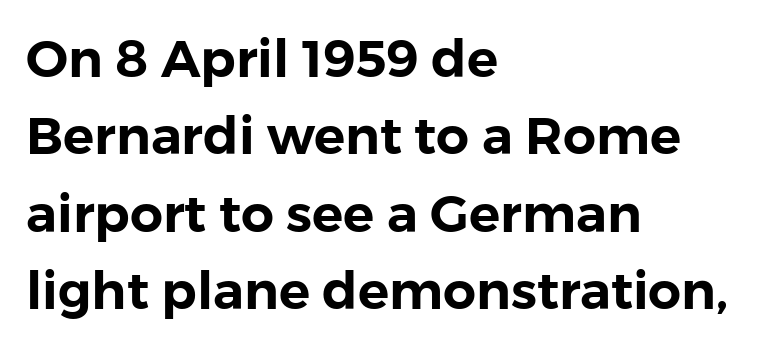
The image shows 52 px sans-serif type, upright; set left-aligned, normal line spacing (1.49x), normal letter spacing, not underlined; low stroke contrast and a medium x-height.
